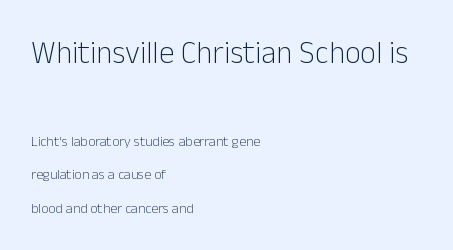
The image shows 31 px light sans-serif type, upright; set left-aligned, loose line spacing (2.41x), normal letter spacing, not underlined; the first (top) block is 2.21x larger; low stroke contrast and a medium x-height.
